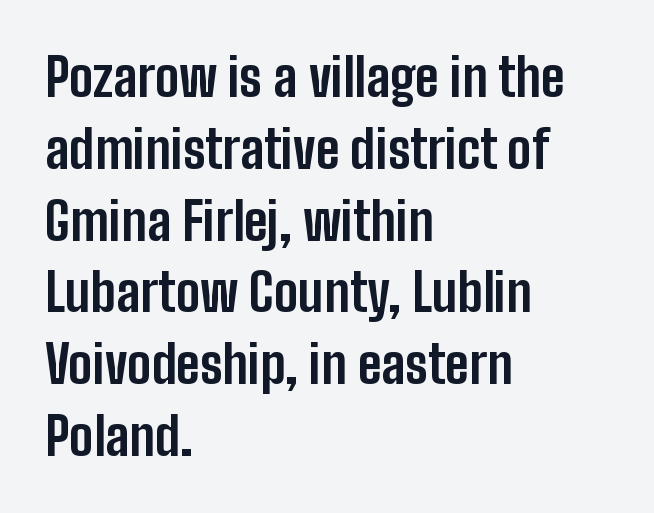
The image shows 52 px bold, condensed sans-serif type, upright; set left-aligned, normal line spacing (1.38x), normal letter spacing, not underlined; low stroke contrast and a medium x-height.
